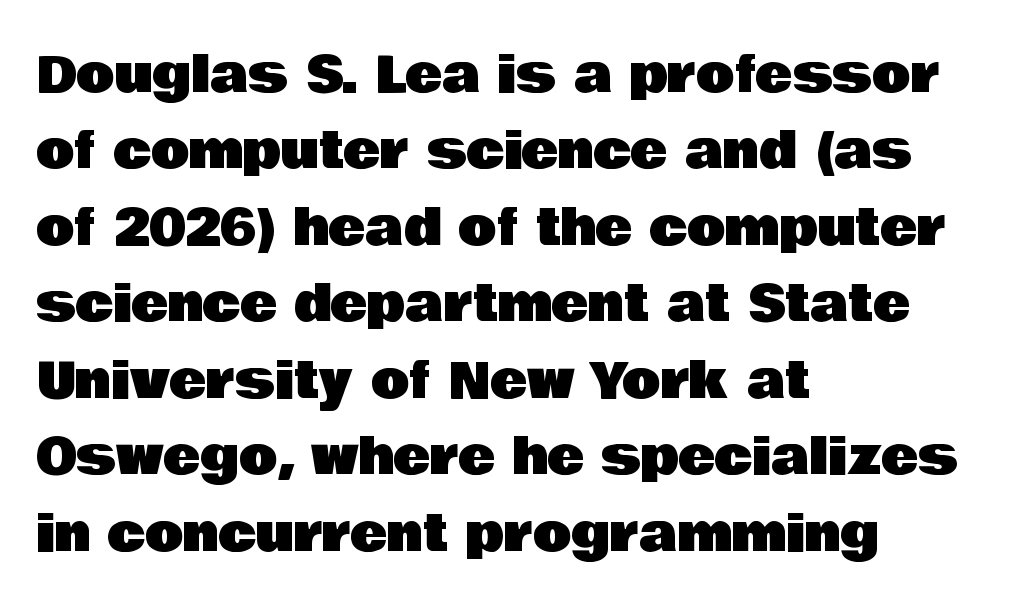
Here the glyphs are tracked normally, forming tight word shapes. The type sits square on the baseline with zero lean. The rows are spaced the way most documents space them. The letters advance in unequal steps, a hallmark of proportional type. Left-aligned paragraph, ragged on the right. Type without underlining.
